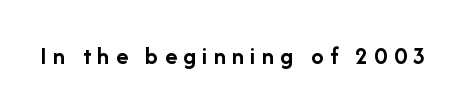
Q: Is the text bold? A: Yes.
Q: Is the text italic (slanted)? A: No, it is upright.
Q: Is the text underlined? A: No.
Q: Is the spacing between letters normal or unusually wide? A: Unusually wide.
